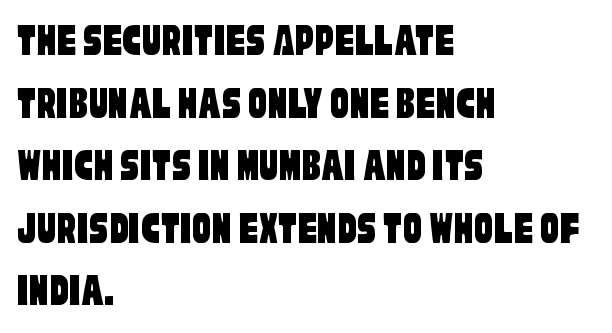
The image shows 47 px condensed sans-serif type; set left-aligned, normal line spacing (1.33x), normal letter spacing, not underlined; low stroke contrast and a large x-height.
